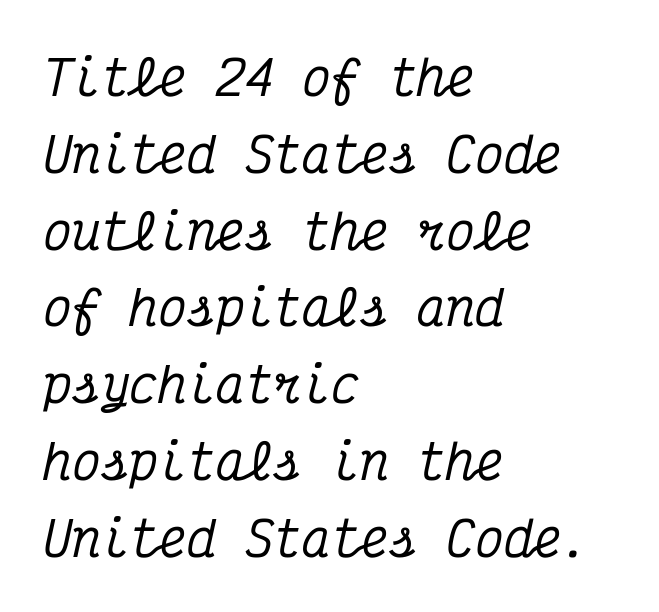
The image shows 48 px condensed serif type, italic (leaning right), monospaced; set left-aligned, normal line spacing (1.6x), normal letter spacing, not underlined; medium stroke contrast and a medium x-height.
